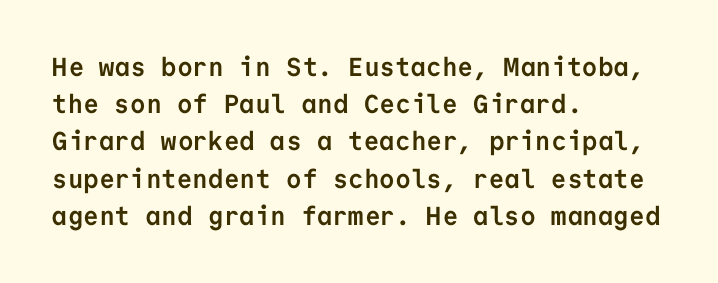
Notice how descenders clear the ascenders below comfortably — that's standard leading. Compared with an ordinary text face, these strokes are far heavier — a full bold. Compared with typical body copy, the letter spacing here is the same. Italic: no, the glyphs are upright roman. The rag falls on the right side of this text block. Descenders hang freely into open space.
